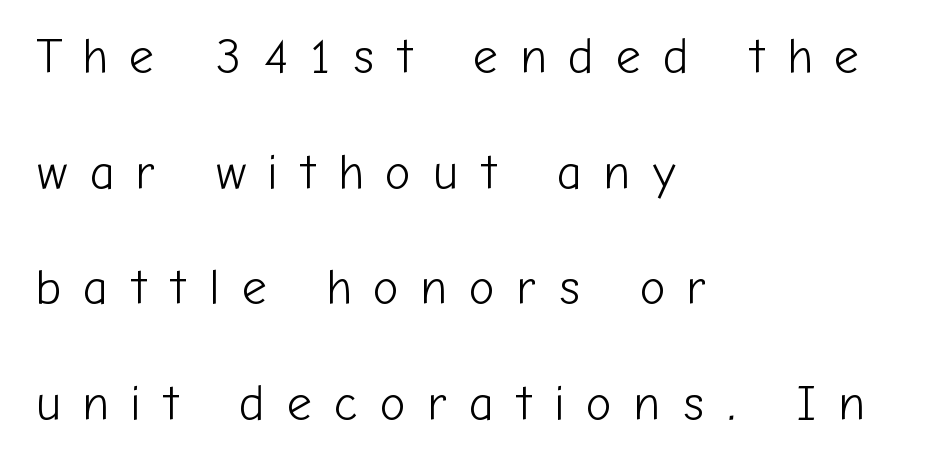
Q: Is the text bold? A: No.
Q: Is the text italic (slanted)? A: No, it is upright.
Q: Is the typeface a serif or a sans-serif typeface? A: Sans-serif.
Q: Is the text underlined? A: No.
Q: How is the paragraph aligned? A: Left-aligned.
Q: Is the spacing between letters normal or unusually wide? A: Unusually wide.
Q: Is the spacing between lines tight, normal or loose? A: Loose.
Q: Width (condensed, normal, or wide)? A: Normal.
Q: Stroke contrast? A: Low.
Q: x-height? A: Medium.
Q: Monospaced? A: No.
